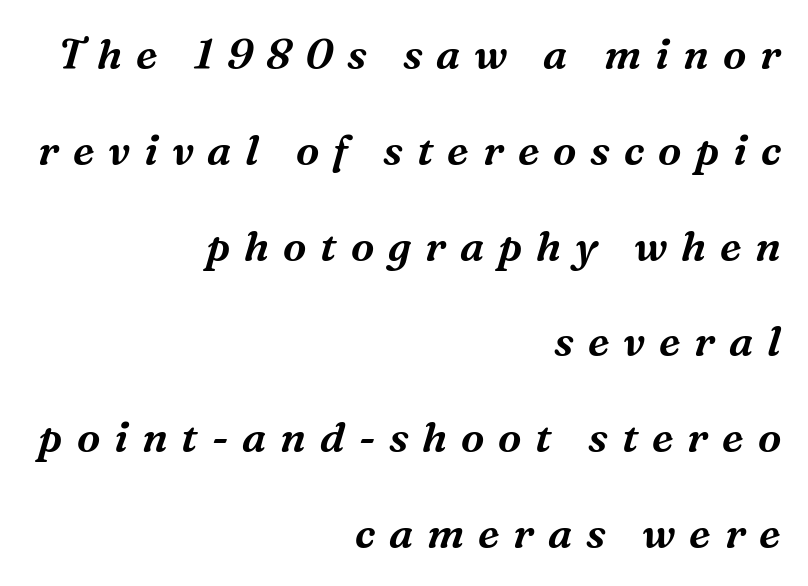
The image shows 42 px serif type, italic (leaning right); set right-aligned, loose line spacing (2.28x), unusually wide letter spacing (+0.33 em), not underlined; medium stroke contrast and a medium x-height.
